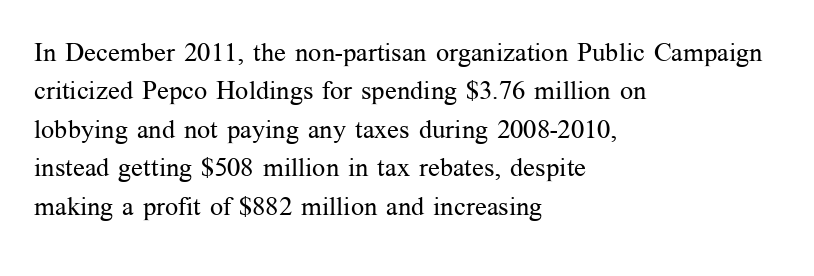
The image shows 26 px text type, upright; set left-aligned, normal line spacing (1.48x), normal letter spacing, not underlined.
